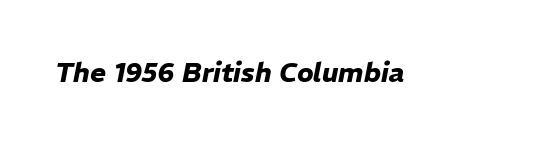
Q: Is the text bold? A: Yes.
Q: Is the text italic (slanted)? A: Yes, it leans right by about 11 degrees.
Q: Is the text underlined? A: No.
Q: Is the spacing between letters normal or unusually wide? A: Normal.
